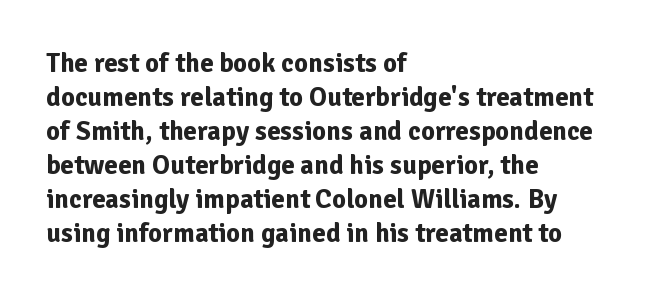
{"italic": "no", "bold": "yes", "underline": "no", "align": "left", "line_spacing": "normal", "line_spacing_ratio": 1.26, "letter_spacing": "normal", "letter_spacing_em": 0.0, "glyph_px": 27}
